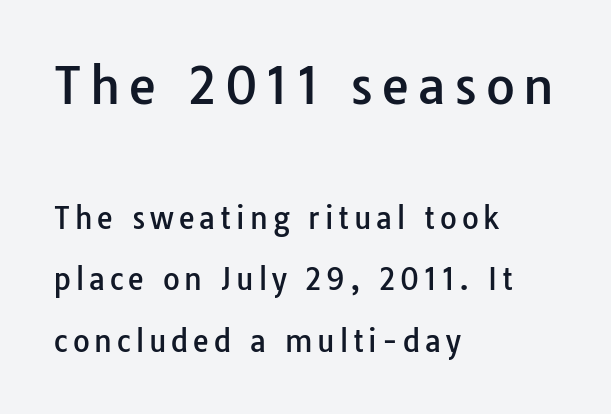
{"serif": "no", "italic": "no", "width": "normal", "stroke_contrast": "low", "x_height": "medium", "monospaced": "no", "underline": "no", "align": "left", "line_spacing": "loose", "line_spacing_ratio": 2.12, "larger_block": "first", "size_ratio": 1.72, "glyph_px": 50}
